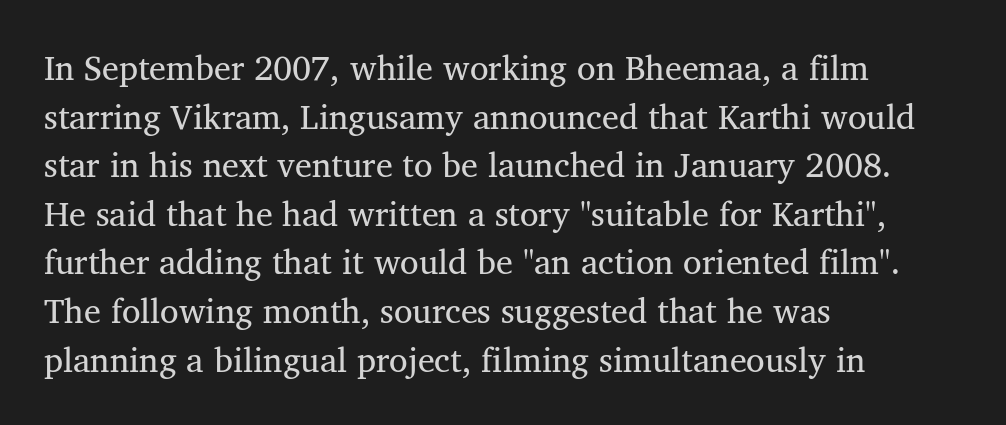
The letters advance in unequal steps, a hallmark of proportional type. The letters stand straight up with perfectly vertical stems. Nobody drew a line under any word here. Rows of type keep a routine distance in the vertical direction. Glyph-to-glyph distance matches everyday printed text. Does the copy run flush right? No — it runs flush left.
